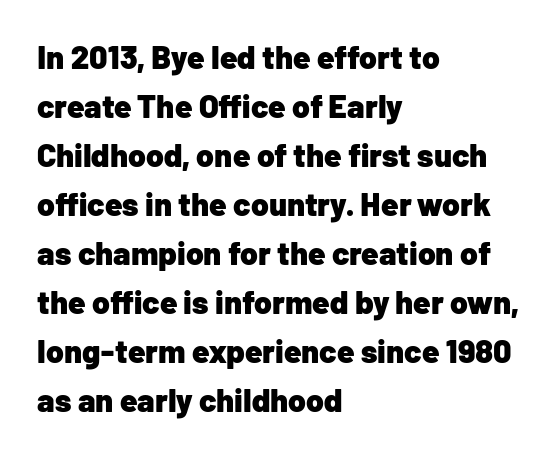
Q: Is the text bold? A: Yes.
Q: Is the text italic (slanted)? A: No, it is upright.
Q: Is the typeface a serif or a sans-serif typeface? A: Sans-serif.
Q: Is the text underlined? A: No.
Q: How is the paragraph aligned? A: Left-aligned.
Q: Is the spacing between letters normal or unusually wide? A: Normal.
Q: Is the spacing between lines tight, normal or loose? A: Normal.
Q: Width (condensed, normal, or wide)? A: Normal.
Q: Stroke contrast? A: Low.
Q: x-height? A: Medium.
Q: Monospaced? A: No.
